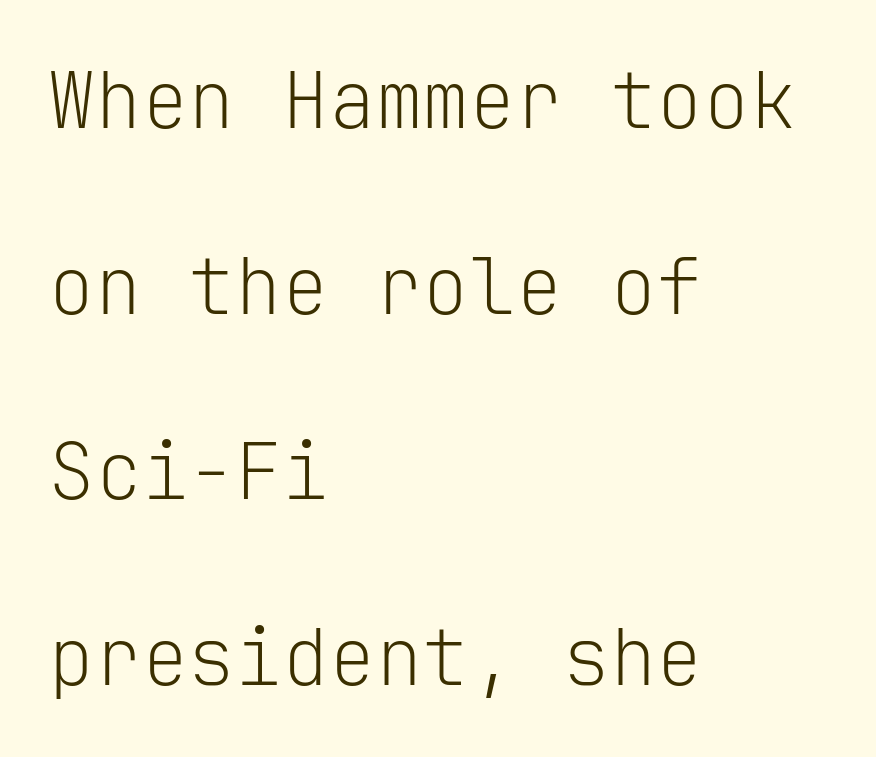
The image shows 78 px light sans-serif type, upright, monospaced; set left-aligned, loose line spacing (2.38x), normal letter spacing, not underlined; low stroke contrast and a medium x-height.
